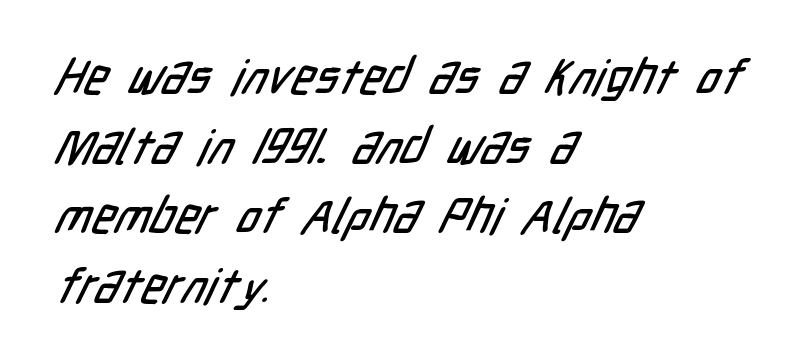
The image shows 49 px condensed sans-serif type; set left-aligned, normal line spacing (1.42x), normal letter spacing, not underlined; low stroke contrast and a medium x-height.
